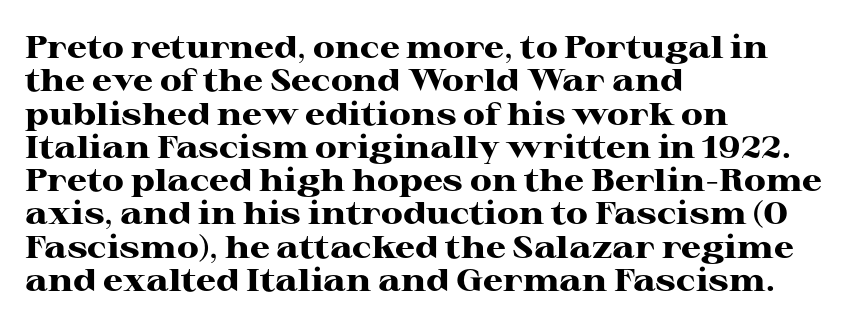
{"serif": "yes", "italic": "no", "bold": "yes", "weight": "heavy", "width": "wide", "stroke_contrast": "high", "x_height": "medium", "monospaced": "no", "underline": "no", "align": "left", "line_spacing": "tight", "line_spacing_ratio": 1.04, "letter_spacing": "normal", "letter_spacing_em": 0.0, "glyph_px": 32}
